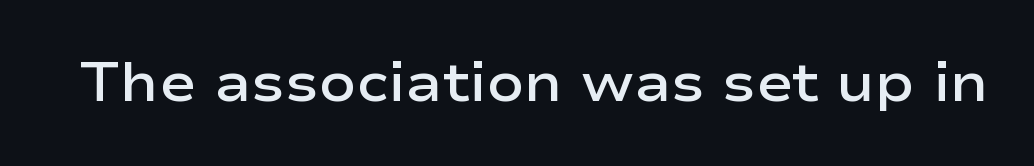
{"serif": "no", "italic": "no", "bold": "semi", "weight": "semibold", "width": "wide", "stroke_contrast": "low", "x_height": "medium", "monospaced": "no", "underline": "no", "letter_spacing": "normal", "letter_spacing_em": 0.0, "glyph_px": 55}
